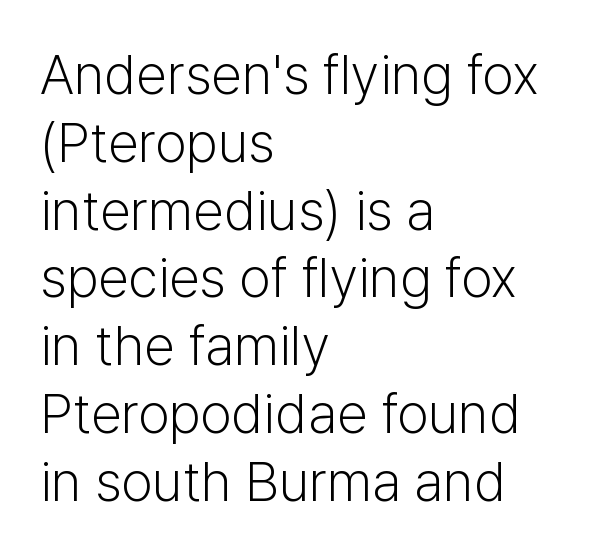
The image shows 56 px light sans-serif type, upright; set left-aligned, line spacing 1.21x, normal letter spacing, not underlined; low stroke contrast and a medium x-height.
